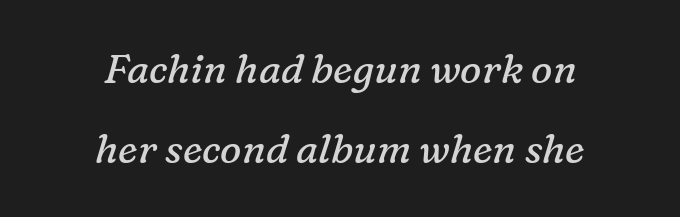
The image shows 40 px regular-weight serif type, italic (leaning right); set centered, loose line spacing (2.0x), normal letter spacing, not underlined; low stroke contrast and a medium x-height.
